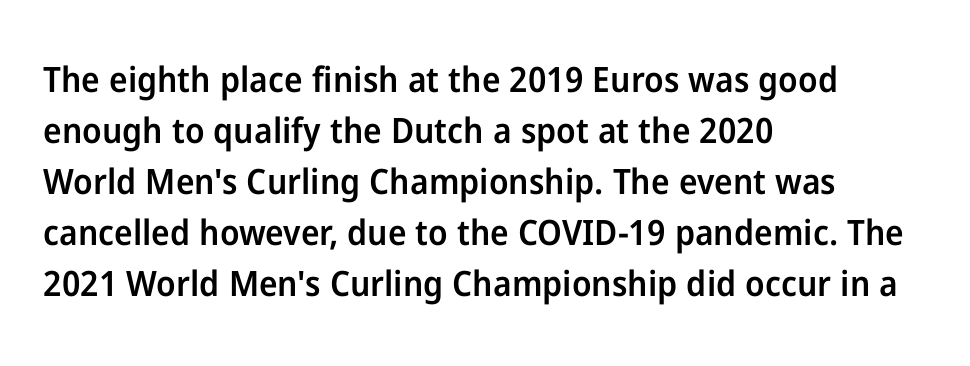
Q: Is the text bold? A: Semi-bold.
Q: Is the text italic (slanted)? A: No, it is upright.
Q: Is the typeface a serif or a sans-serif typeface? A: Sans-serif.
Q: Is the text underlined? A: No.
Q: How is the paragraph aligned? A: Left-aligned.
Q: Is the spacing between letters normal or unusually wide? A: Normal.
Q: Is the spacing between lines tight, normal or loose? A: Normal.
Q: Width (condensed, normal, or wide)? A: Normal.
Q: Stroke contrast? A: Low.
Q: x-height? A: Medium.
Q: Monospaced? A: No.
